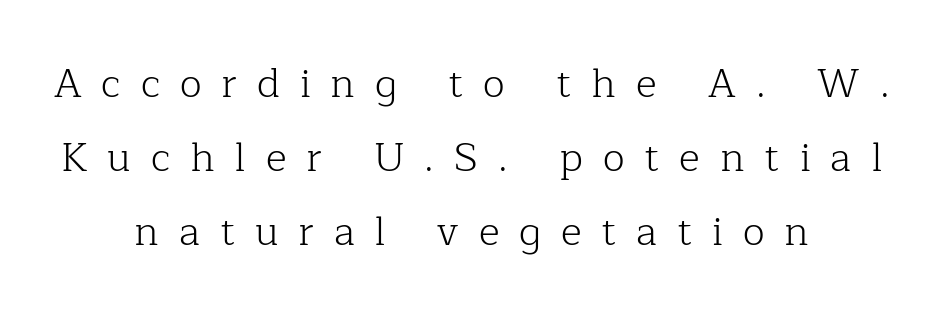
{"serif": "yes", "italic": "no", "bold": "no", "weight": "light", "width": "normal", "stroke_contrast": "low", "x_height": "medium", "monospaced": "no", "underline": "no", "align": "center", "line_spacing_ratio": 1.85, "letter_spacing": "wide", "letter_spacing_em": 0.5, "glyph_px": 40}
